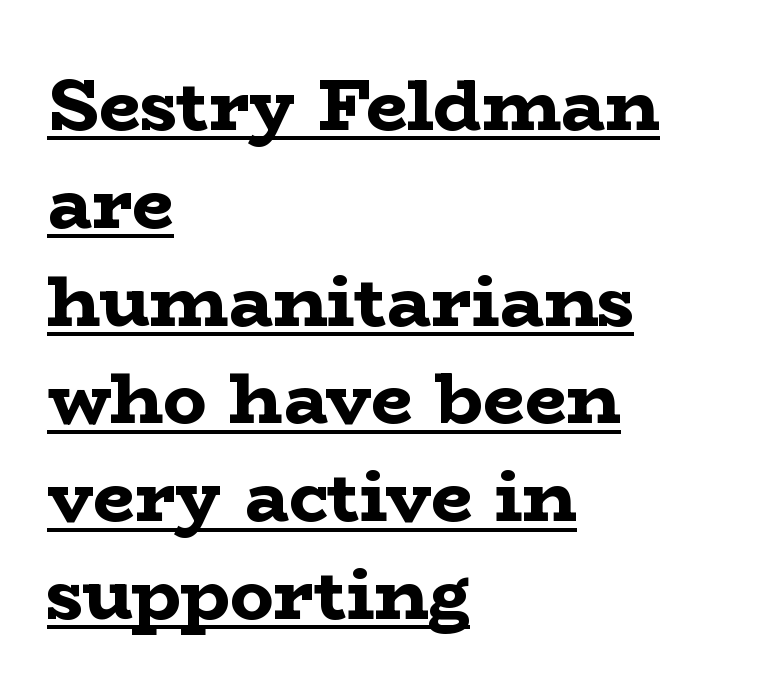
Q: Is the text bold? A: Yes.
Q: Is the text italic (slanted)? A: No, it is upright.
Q: Is the typeface a serif or a sans-serif typeface? A: Serif.
Q: Is the text underlined? A: Yes.
Q: How is the paragraph aligned? A: Left-aligned.
Q: Is the spacing between letters normal or unusually wide? A: Normal.
Q: Is the spacing between lines tight, normal or loose? A: Normal.
Q: Width (condensed, normal, or wide)? A: Wide.
Q: Stroke contrast? A: Low.
Q: x-height? A: Medium.
Q: Monospaced? A: No.
